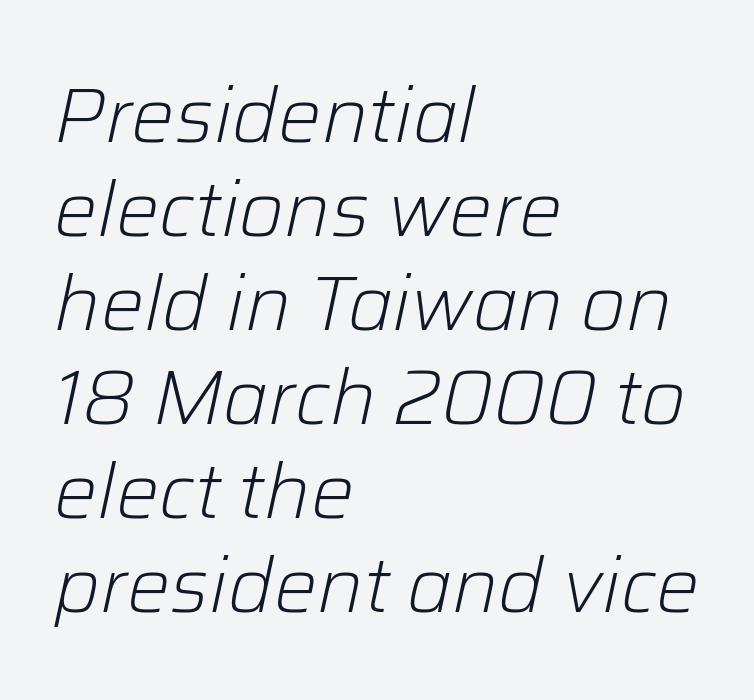
The image shows 77 px light type, italic (leaning right); set left-aligned, line spacing 1.22x, normal letter spacing, not underlined; low stroke contrast and a medium x-height.
